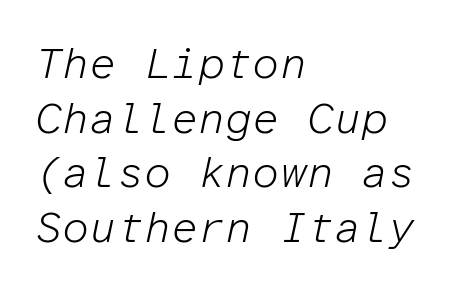
Q: Is the text bold? A: No.
Q: Is the text italic (slanted)? A: Yes, it leans right by about 12 degrees.
Q: Is the text underlined? A: No.
Q: How is the paragraph aligned? A: Left-aligned.
Q: Is the spacing between letters normal or unusually wide? A: Normal.
Q: Is the spacing between lines tight, normal or loose? A: Normal.
Q: Width (condensed, normal, or wide)? A: Normal.
Q: Stroke contrast? A: Low.
Q: x-height? A: Medium.
Q: Monospaced? A: Yes.
